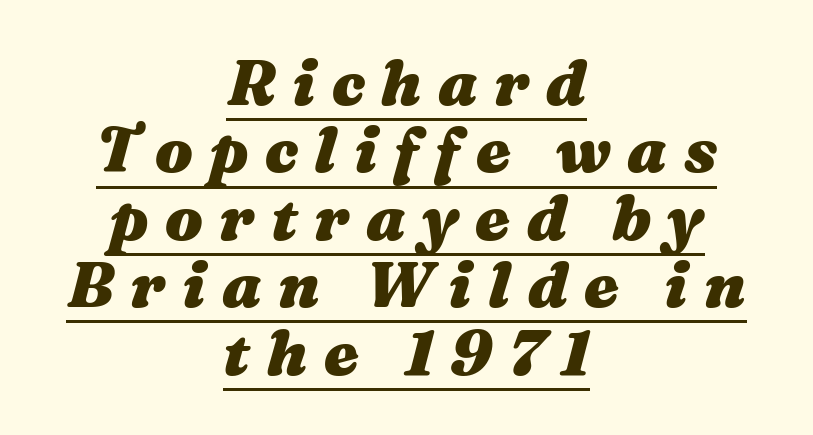
{"italic": "yes", "lean": "right", "slant_degrees": 16, "bold": "yes", "weight": "heavy", "width": "wide", "stroke_contrast": "medium", "x_height": "medium", "monospaced": "no", "underline": "yes", "align": "center", "line_spacing": "tight", "line_spacing_ratio": 1.07, "letter_spacing": "wide", "letter_spacing_em": 0.26, "glyph_px": 63}
